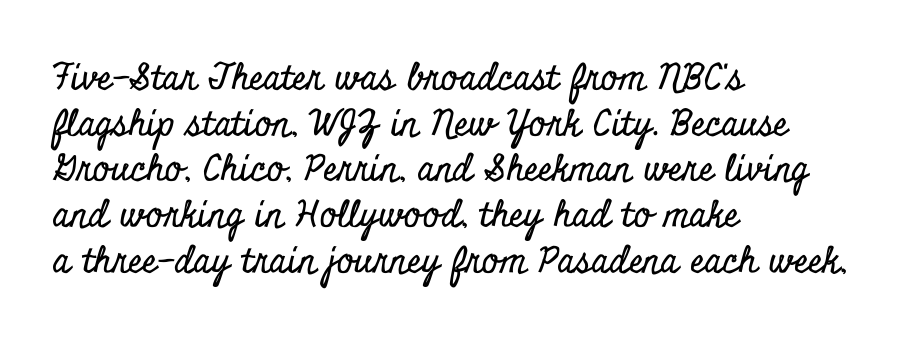
Q: Is the text italic (slanted)? A: Yes.
Q: Is the typeface a serif or a sans-serif typeface? A: Serif.
Q: Is the text underlined? A: No.
Q: How is the paragraph aligned? A: Left-aligned.
Q: Is the spacing between letters normal or unusually wide? A: Normal.
Q: Is the spacing between lines tight, normal or loose? A: Normal.
Q: Width (condensed, normal, or wide)? A: Condensed.
Q: Stroke contrast? A: Low.
Q: x-height? A: Small.
Q: Monospaced? A: No.
